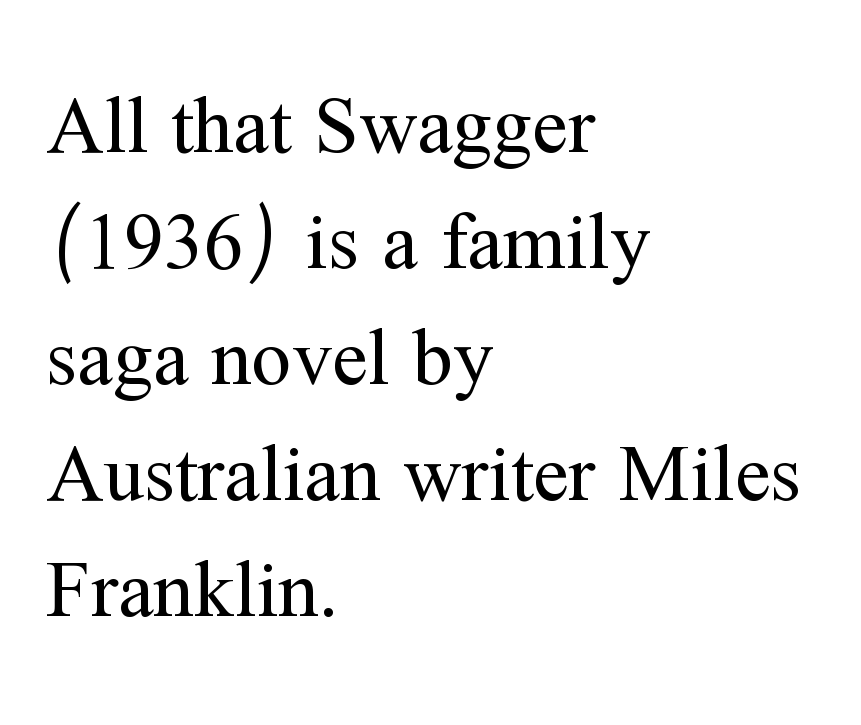
Q: Is the text bold? A: No.
Q: Is the text italic (slanted)? A: No, it is upright.
Q: Is the typeface a serif or a sans-serif typeface? A: Serif.
Q: Is the text underlined? A: No.
Q: How is the paragraph aligned? A: Left-aligned.
Q: Is the spacing between letters normal or unusually wide? A: Normal.
Q: Is the spacing between lines tight, normal or loose? A: Normal.
Q: Width (condensed, normal, or wide)? A: Normal.
Q: Stroke contrast? A: Medium.
Q: x-height? A: Medium.
Q: Monospaced? A: No.
